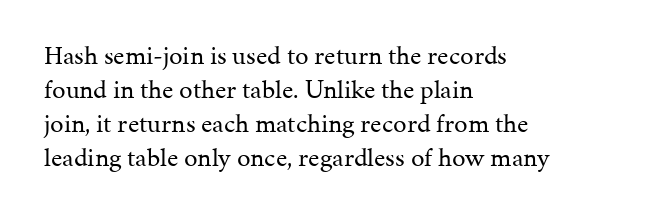
Q: Is the text bold? A: No.
Q: Is the text italic (slanted)? A: No, it is upright.
Q: Is the text underlined? A: No.
Q: How is the paragraph aligned? A: Left-aligned.
Q: Is the spacing between letters normal or unusually wide? A: Normal.
Q: Is the spacing between lines tight, normal or loose? A: Normal.
